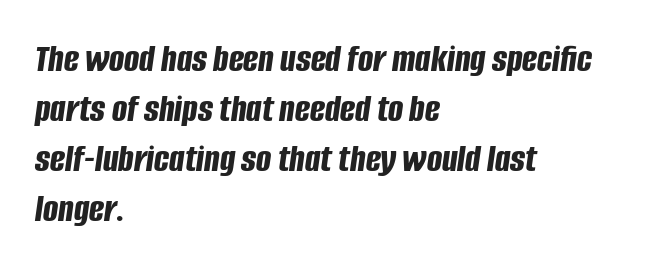
{"italic": "yes", "lean": "right", "slant_degrees": 8, "bold": "yes", "weight": "bold", "width": "condensed", "stroke_contrast": "low", "x_height": "large", "monospaced": "no", "underline": "no", "align": "left", "line_spacing": "normal", "line_spacing_ratio": 1.25, "letter_spacing": "normal", "letter_spacing_em": 0.0, "glyph_px": 40}
